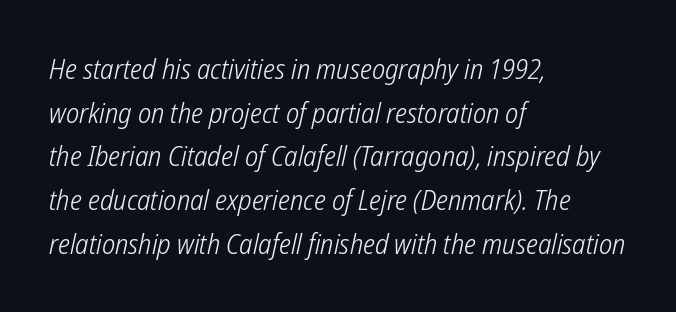
{"serif": "no", "bold": "no", "weight": "light", "width": "condensed", "stroke_contrast": "low", "x_height": "medium", "monospaced": "no", "underline": "no", "align": "left", "line_spacing": "normal", "line_spacing_ratio": 1.56, "letter_spacing": "normal", "letter_spacing_em": 0.0, "glyph_px": 28}
